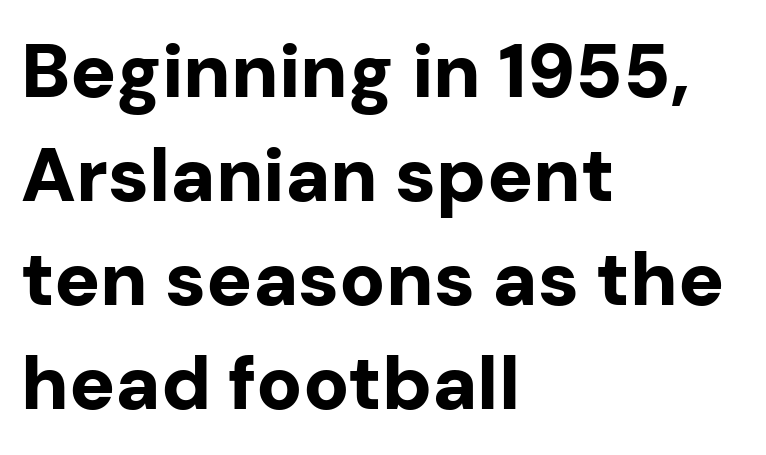
The image shows 76 px bold sans-serif type, upright; set left-aligned, normal line spacing (1.37x), normal letter spacing, not underlined; low stroke contrast and a medium x-height.
